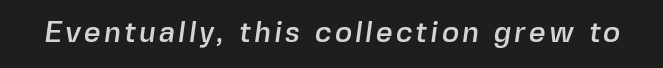
Q: Is the typeface a serif or a sans-serif typeface? A: Sans-serif.
Q: Is the text underlined? A: No.
Q: Width (condensed, normal, or wide)? A: Normal.
Q: x-height? A: Medium.
Q: Monospaced? A: No.
